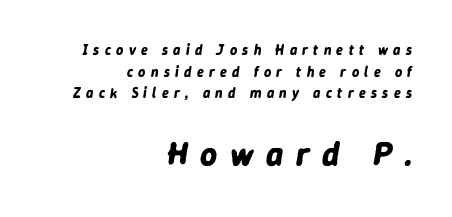
The image shows 33 px bold type, italic (leaning right); set right-aligned, normal line spacing (1.54x), unusually wide letter spacing (+0.38 em), not underlined; the second (bottom) block is 2.36x larger; low stroke contrast and a medium x-height.
